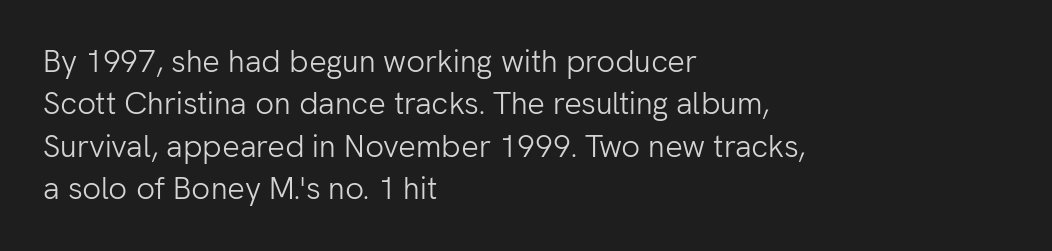
The typesetter chose a ragged-right arrangement here. The letters advance in unequal steps, a hallmark of proportional type. Posture: vertical. Descenders hang freely into open space.
